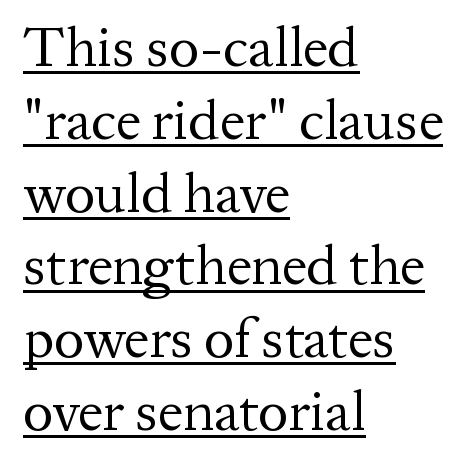
Weight class: somewhere from thin through regular. Glyph-to-glyph distance matches everyday printed text. Caption: multi-line text, flush left, ragged right. Emphasis is given by a line drawn under the lettering. Yep, those are serifs on the letters.
